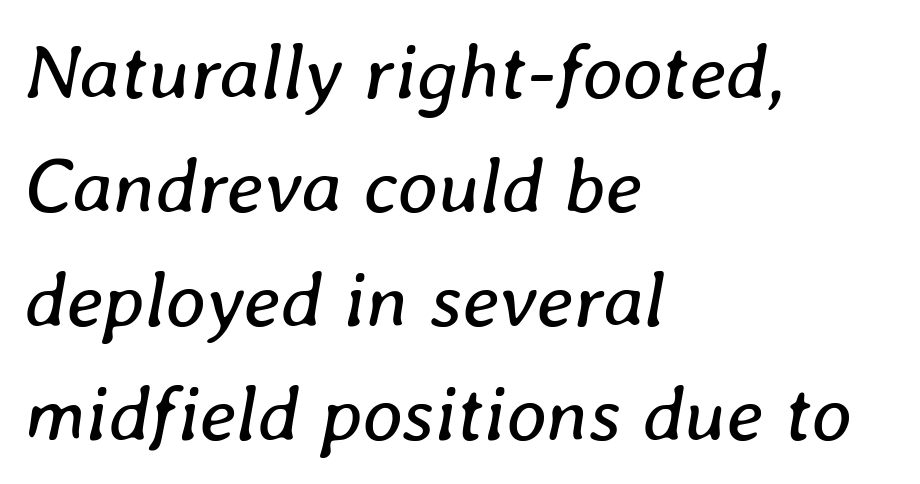
A typesetter would call this proportional, since set widths differ per character. Observe the ordinary spacing: letters are neighbours, not strangers. The text block is weighted toward the left margin, trailing off unevenly rightward. Lines of text with bare space underneath. Ink coverage per letter is moderate at most.
